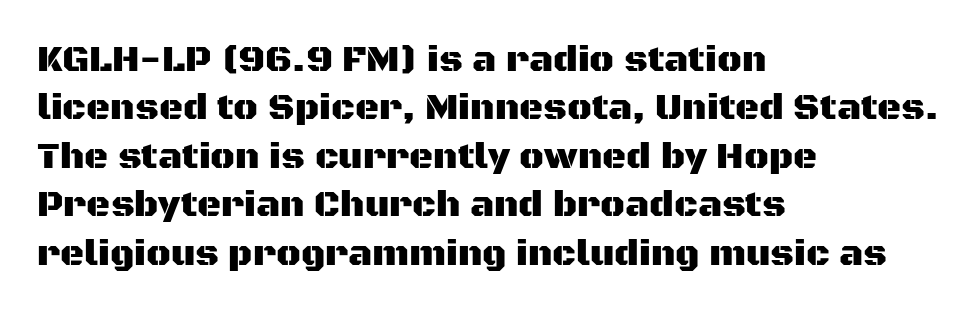
The image shows 37 px sans-serif type, upright; set left-aligned, normal line spacing (1.31x), normal letter spacing, not underlined; medium stroke contrast and a large x-height.
